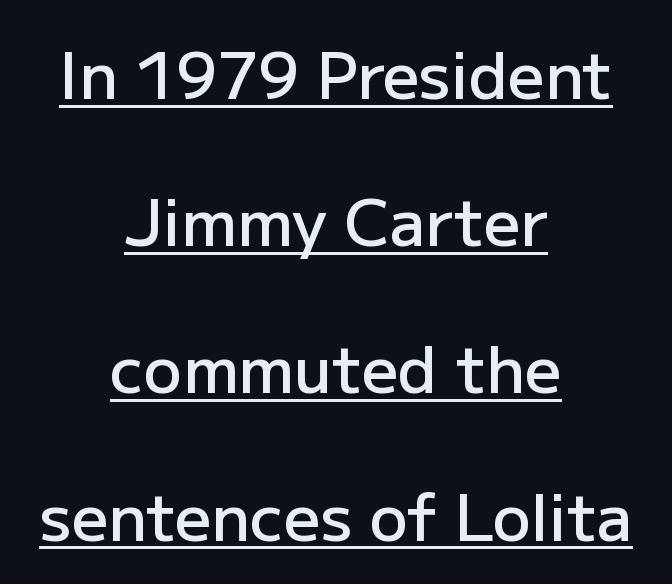
This rendering uses center alignment, leaving both contours irregular but symmetric. The typesetting leans somewhat heavy: a semibold. The type is set solid horizontally, with unmodified tracking. The block of text is sparse from top to bottom, with ample space between rows. What decoration does the sample have? An underline.
